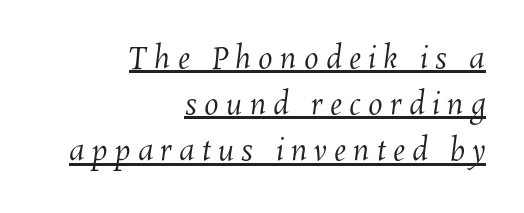
The image shows 29 px regular-weight type; set right-aligned, normal line spacing (1.59x), unusually wide letter spacing (+0.25 em), underlined; medium stroke contrast and a medium x-height.
